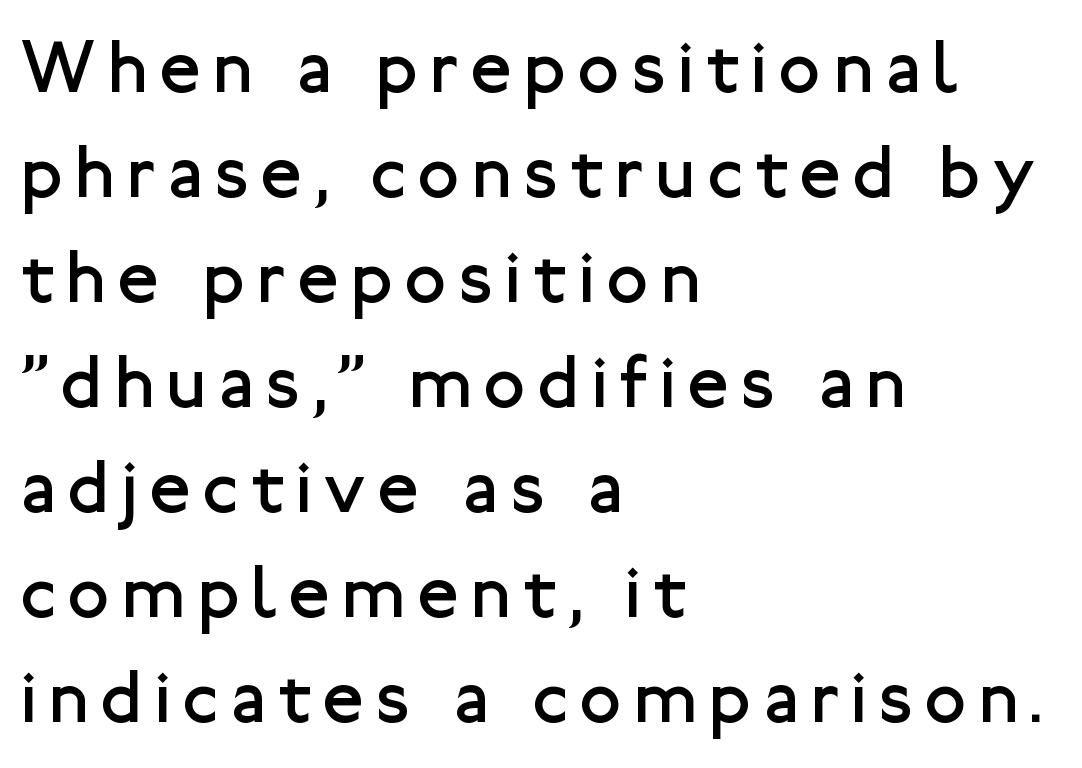
Q: Is the text bold? A: No.
Q: Is the text italic (slanted)? A: No, it is upright.
Q: Is the typeface a serif or a sans-serif typeface? A: Sans-serif.
Q: Is the text underlined? A: No.
Q: How is the paragraph aligned? A: Left-aligned.
Q: Is the spacing between lines tight, normal or loose? A: Normal.
Q: Width (condensed, normal, or wide)? A: Normal.
Q: Stroke contrast? A: Low.
Q: x-height? A: Medium.
Q: Monospaced? A: No.
